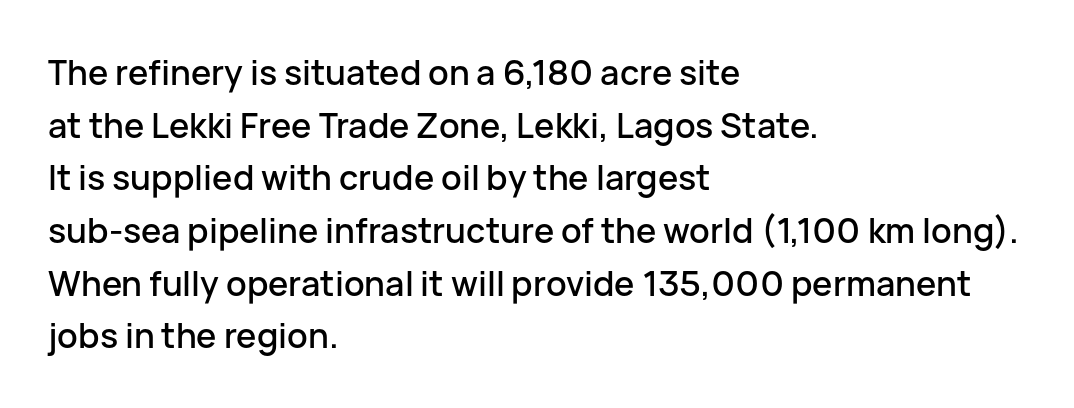
Type style note: lacks serifs. The letters advance in unequal steps, a hallmark of proportional type. Glyph-to-glyph distance matches everyday printed text. Honestly, the row spacing looks completely unremarkable.
